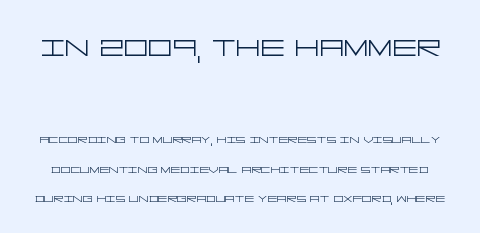
The gap between lines stays unmarked. Heft: none added — not bold. The lines are spread far apart with generous leading. Style check: upright.
